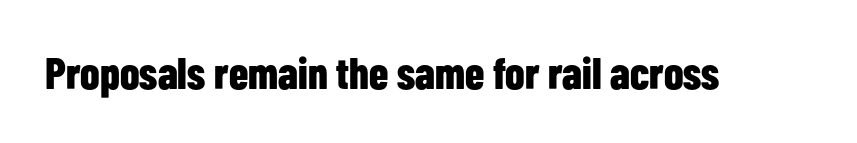
{"serif": "no", "italic": "no", "bold": "yes", "weight": "bold", "width": "condensed", "stroke_contrast": "low", "x_height": "medium", "monospaced": "no", "underline": "no", "letter_spacing": "normal", "letter_spacing_em": 0.0, "glyph_px": 44}
